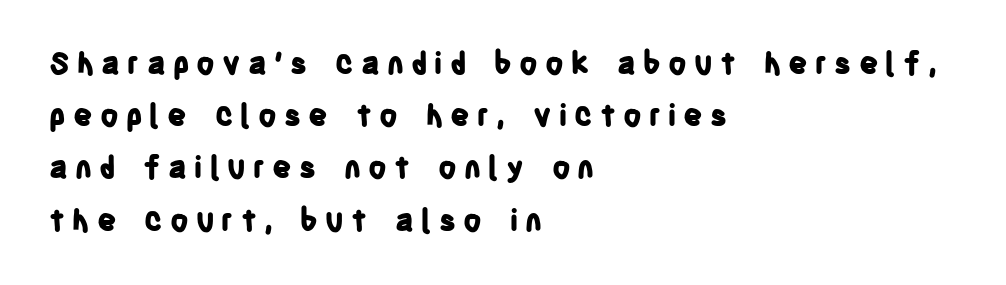
The image shows 30 px bold, condensed sans-serif type, upright; set left-aligned, line spacing 1.74x, unusually wide letter spacing (+0.24 em), not underlined; low stroke contrast and a large x-height.
